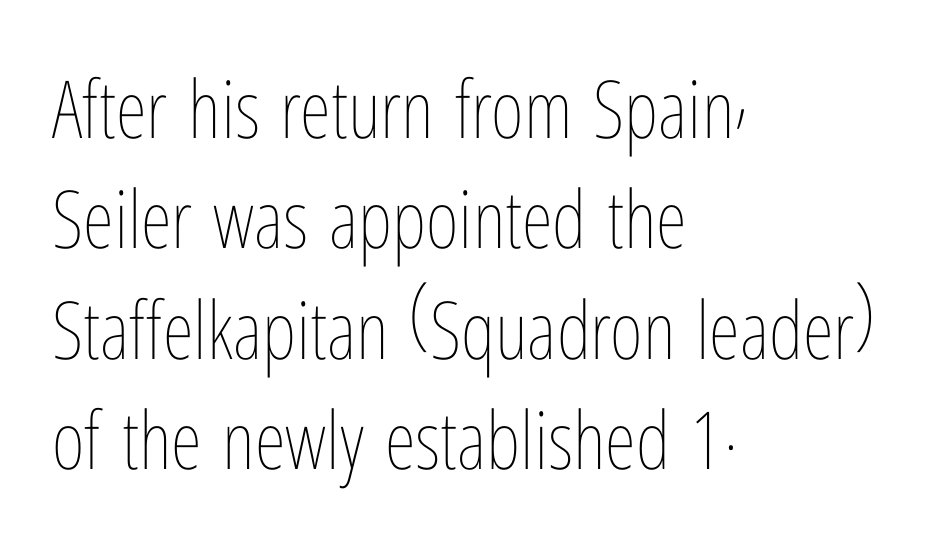
{"italic": "no", "bold": "no", "weight": "thin", "width": "condensed", "stroke_contrast": "low", "x_height": "medium", "monospaced": "no", "underline": "no", "align": "left", "line_spacing": "normal", "line_spacing_ratio": 1.38, "letter_spacing": "normal", "letter_spacing_em": 0.0, "glyph_px": 80}
